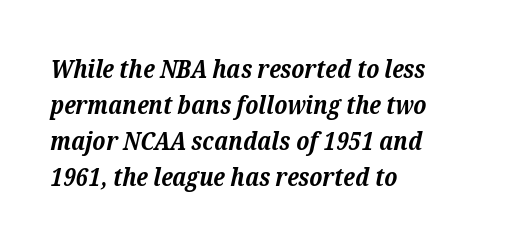
The zone under the glyphs is completely vacant. The line-height multiplier appears to be the usual default. Here the glyphs are tracked normally, forming tight word shapes. Which margin do the lines hug? The left one — the right edge is uneven. Heavy, bold letterforms.
